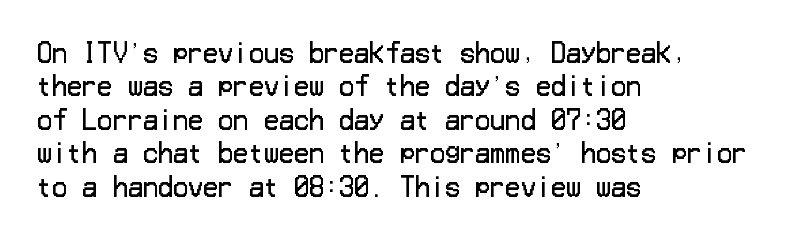
The image shows 25 px text type, upright; set left-aligned, normal line spacing (1.34x), normal letter spacing, not underlined.
